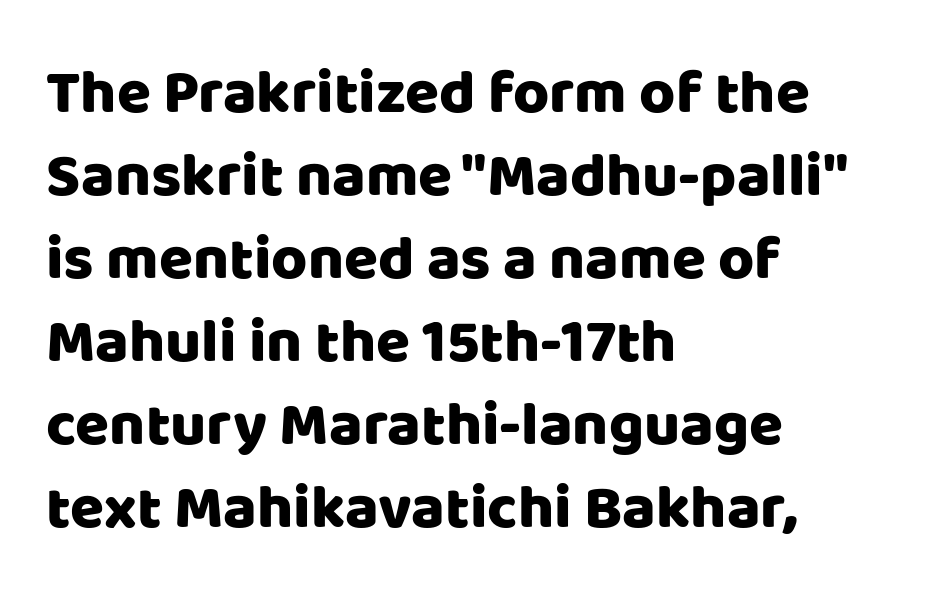
The image shows 62 px sans-serif type, upright; set left-aligned, normal line spacing (1.34x), normal letter spacing, not underlined; low stroke contrast and a large x-height.
